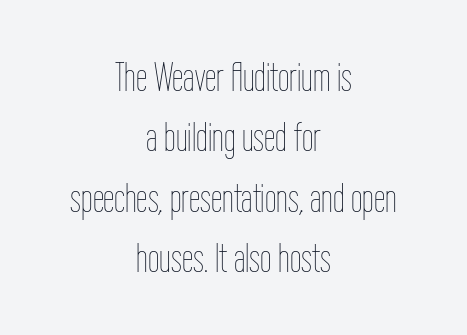
Q: Is the text bold? A: No.
Q: Is the text italic (slanted)? A: No, it is upright.
Q: Is the text underlined? A: No.
Q: How is the paragraph aligned? A: Centered.
Q: Is the spacing between letters normal or unusually wide? A: Normal.
Q: Is the spacing between lines tight, normal or loose? A: Normal.
Q: Width (condensed, normal, or wide)? A: Condensed.
Q: Stroke contrast? A: Low.
Q: x-height? A: Medium.
Q: Monospaced? A: No.
